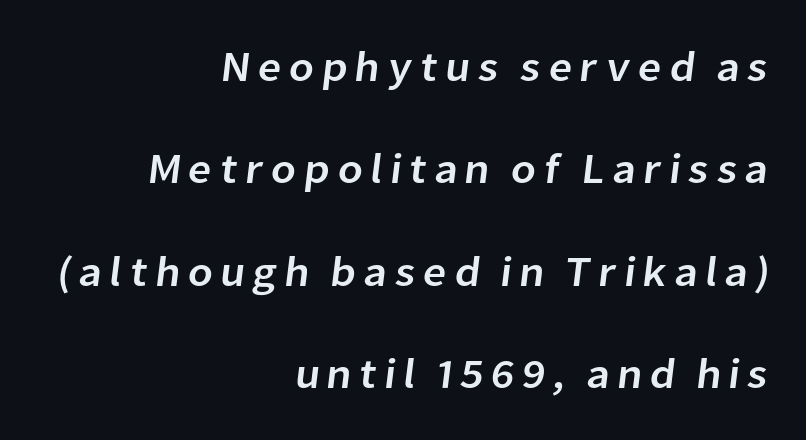
To sum up the face: it is a sans, with no serifs. Teacher's note: observe the even right margin — that is flush-right alignment. Here the designer chose a conventional face with non-uniform glyph widths. Is there much room between lines? Yes — plenty of vertical air separates them. Bare-footed words on every line.
